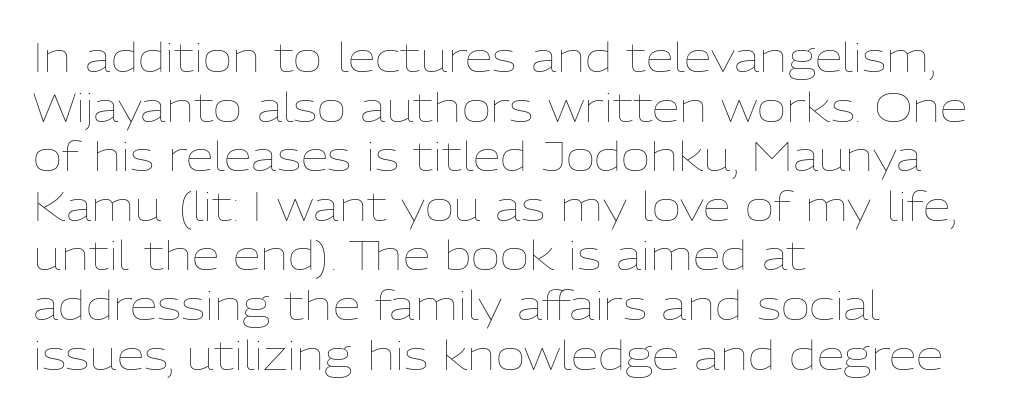
{"italic": "no", "bold": "no", "weight": "thin", "width": "normal", "stroke_contrast": "low", "x_height": "medium", "monospaced": "no", "underline": "no", "align": "left", "line_spacing_ratio": 1.24, "letter_spacing": "normal", "letter_spacing_em": 0.0, "glyph_px": 40}
